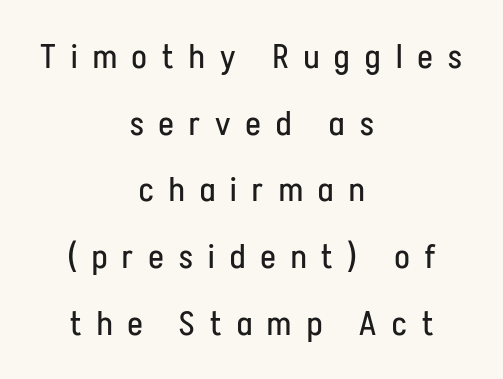
Q: Is the text bold? A: No.
Q: Is the text italic (slanted)? A: No, it is upright.
Q: Is the typeface a serif or a sans-serif typeface? A: Sans-serif.
Q: Is the text underlined? A: No.
Q: How is the paragraph aligned? A: Centered.
Q: Is the spacing between letters normal or unusually wide? A: Unusually wide.
Q: Is the spacing between lines tight, normal or loose? A: Loose.
Q: Width (condensed, normal, or wide)? A: Condensed.
Q: Stroke contrast? A: Low.
Q: x-height? A: Medium.
Q: Monospaced? A: No.
